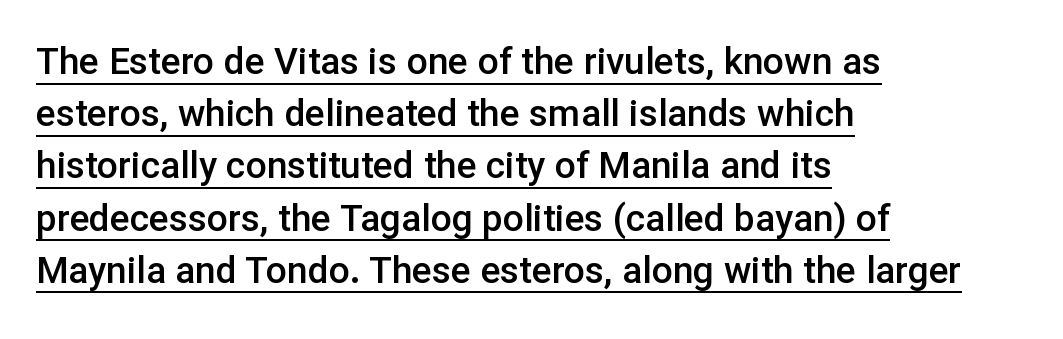
The image shows 37 px semibold sans-serif type, upright; set left-aligned, normal line spacing (1.41x), normal letter spacing, underlined; low stroke contrast and a medium x-height.
